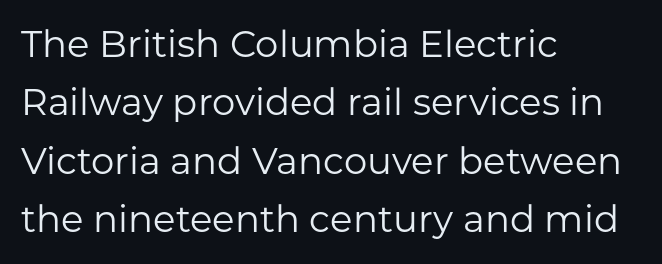
{"serif": "no", "italic": "no", "bold": "no", "weight": "regular", "width": "normal", "stroke_contrast": "low", "x_height": "medium", "monospaced": "no", "underline": "no", "align": "left", "line_spacing": "normal", "line_spacing_ratio": 1.58, "letter_spacing": "normal", "letter_spacing_em": 0.0, "glyph_px": 37}
